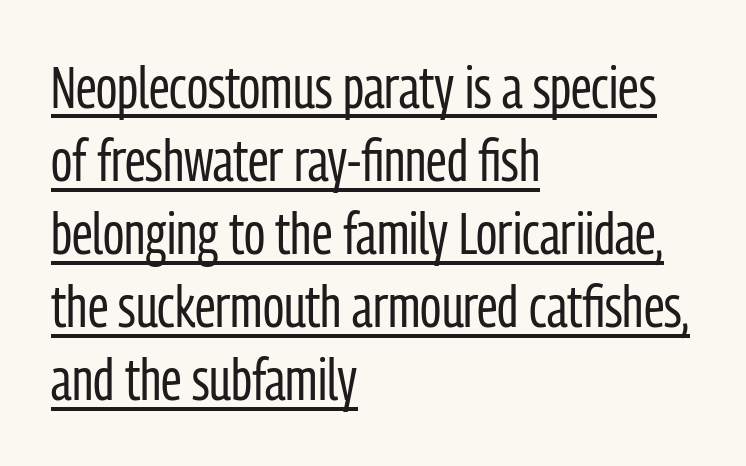
Q: Is the text bold? A: No.
Q: Is the text italic (slanted)? A: No, it is upright.
Q: Is the typeface a serif or a sans-serif typeface? A: Sans-serif.
Q: Is the text underlined? A: Yes.
Q: How is the paragraph aligned? A: Left-aligned.
Q: Is the spacing between letters normal or unusually wide? A: Normal.
Q: Is the spacing between lines tight, normal or loose? A: Normal.
Q: Width (condensed, normal, or wide)? A: Condensed.
Q: Stroke contrast? A: Low.
Q: x-height? A: Medium.
Q: Monospaced? A: No.
